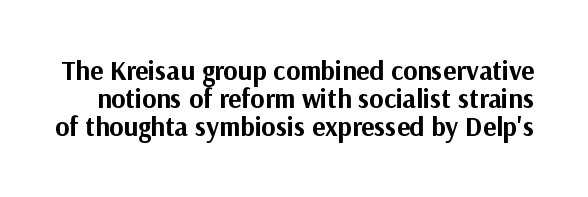
Q: Is the text bold? A: Yes.
Q: Is the text italic (slanted)? A: No, it is upright.
Q: Is the text underlined? A: No.
Q: Is the spacing between letters normal or unusually wide? A: Normal.
Q: Is the spacing between lines tight, normal or loose? A: Tight.
